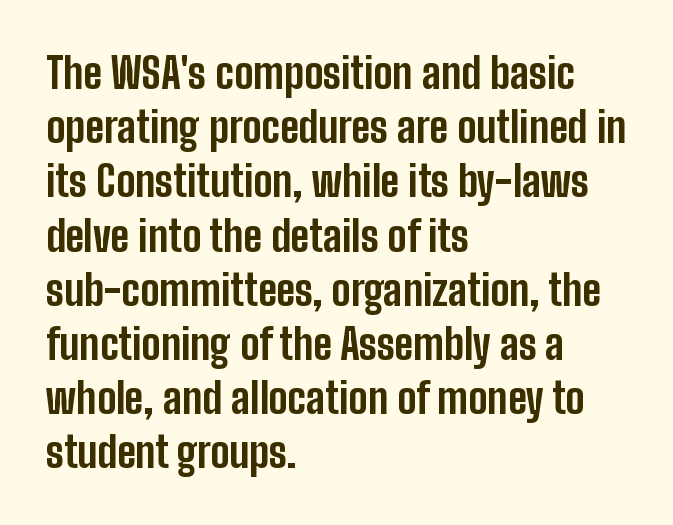
The image shows 43 px bold, condensed sans-serif type, upright; set left-aligned, normal line spacing (1.26x), normal letter spacing, not underlined; low stroke contrast and a medium x-height.
